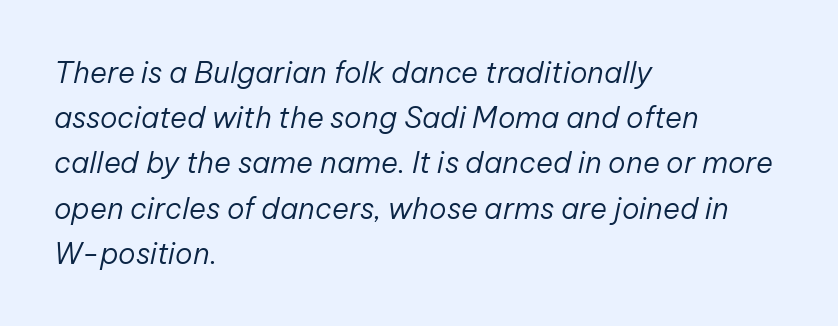
{"italic": "yes", "lean": "right", "slant_degrees": 12, "bold": "no", "weight": "regular", "width": "normal", "stroke_contrast": "low", "x_height": "medium", "monospaced": "no", "underline": "no", "align": "left", "line_spacing": "normal", "line_spacing_ratio": 1.56, "letter_spacing": "normal", "letter_spacing_em": 0.0, "glyph_px": 29}
